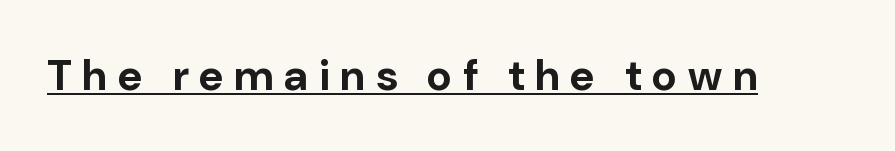
Q: Is the text bold? A: Yes.
Q: Is the text italic (slanted)? A: No, it is upright.
Q: Is the typeface a serif or a sans-serif typeface? A: Sans-serif.
Q: Is the text underlined? A: Yes.
Q: Is the spacing between letters normal or unusually wide? A: Unusually wide.
Q: Width (condensed, normal, or wide)? A: Normal.
Q: Stroke contrast? A: Low.
Q: x-height? A: Medium.
Q: Monospaced? A: No.
